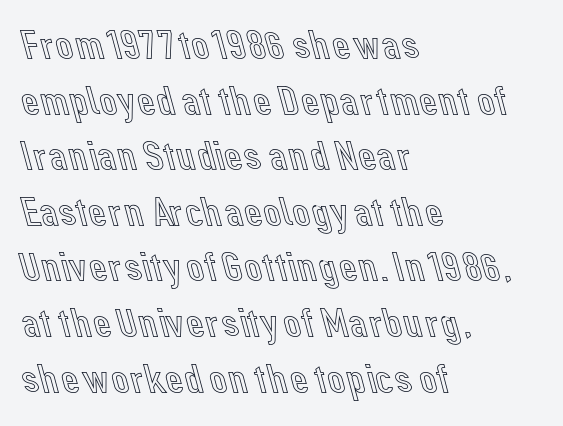
Check the space under the baseline: it is left empty. This block has exactly the height ordinary leading produces. Observe the ordinary spacing: letters are neighbours, not strangers. The setting favours the left margin, as ordinary paragraphs usually do. Character widths vary here, with narrow letters taking less room than wide ones.
